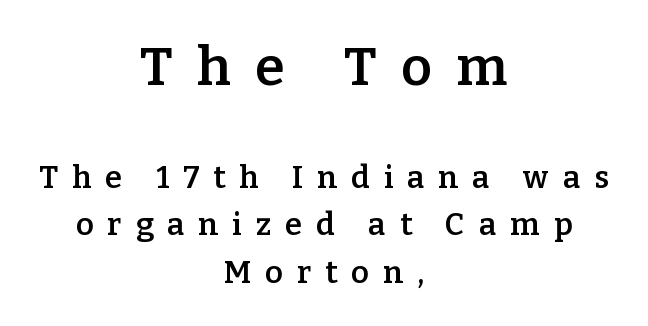
The image shows 54 px semibold serif type, upright; set centered, normal line spacing (1.52x), unusually wide letter spacing (+0.45 em), not underlined; the first (top) block is 1.74x larger; low stroke contrast and a medium x-height.
